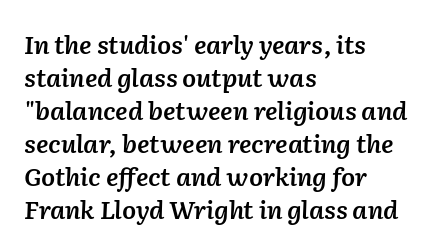
The image shows 25 px text type, italic (leaning right); set left-aligned, normal line spacing (1.32x), normal letter spacing, not underlined.
